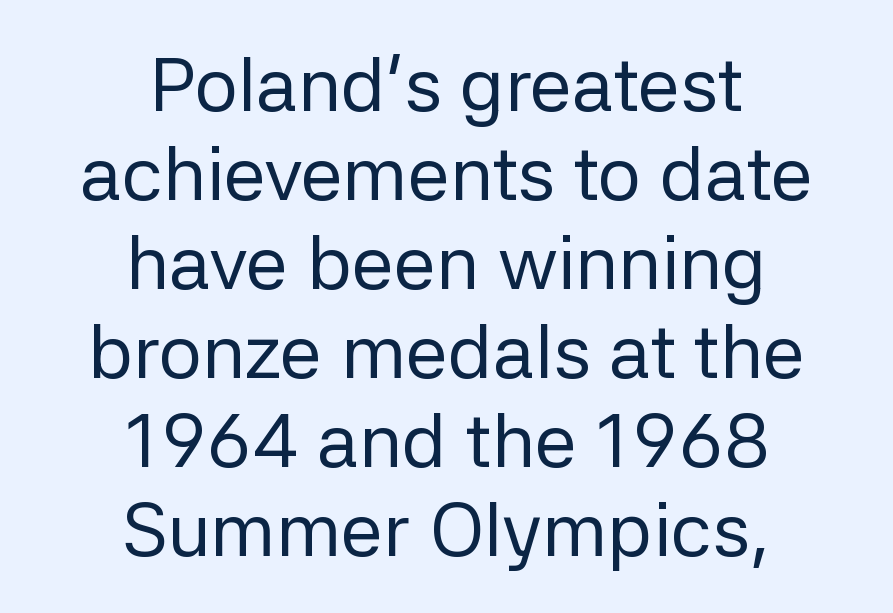
Here the glyphs are tracked normally, forming tight word shapes. Which margin do the lines hug? Neither — every line sits in the middle. Is the stroke heavy? The answer is a plain regular-or-lighter. The rendering shows plain stroke endings on the letterforms — a sans-serif design. Varying glyph widths throughout — classic text-font behaviour.
